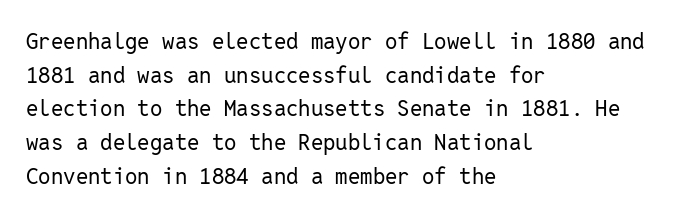
Unbolded letterforms with no extra heft. The letterforms sit shoulder to shoulder at normal distance. Line spacing here is normal. Glance below the letters and you will spot only blank space. Visually the block forms a straight wall on the left and a jagged coastline on the right.
